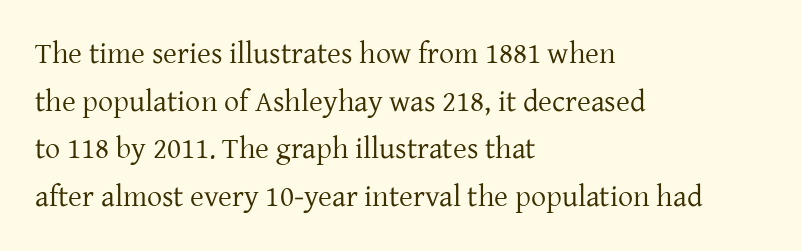
One glance says typical: line gaps are just what's usual. Visually the block forms a straight wall on the left and a jagged coastline on the right. Only glyphs here, with clear space below each row. Looks like regular typesetting: each glyph gets only the width it needs.
